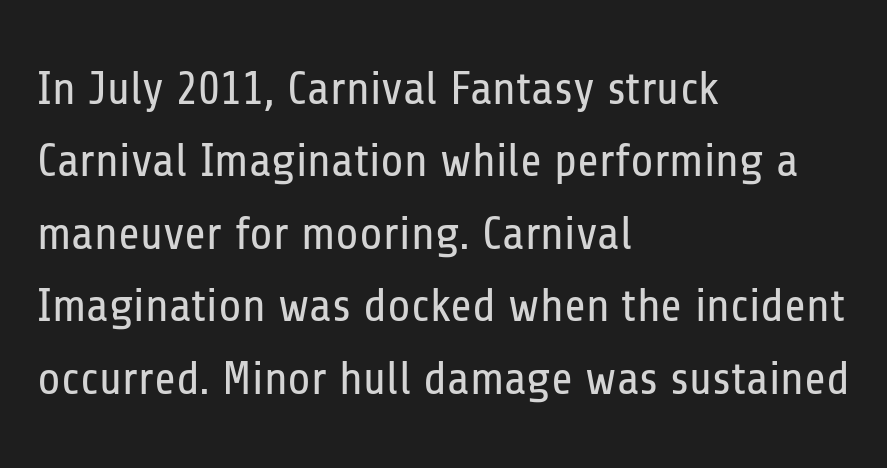
Q: Is the text bold? A: No.
Q: Is the text italic (slanted)? A: No, it is upright.
Q: Is the typeface a serif or a sans-serif typeface? A: Sans-serif.
Q: Is the text underlined? A: No.
Q: How is the paragraph aligned? A: Left-aligned.
Q: Is the spacing between letters normal or unusually wide? A: Normal.
Q: Is the spacing between lines tight, normal or loose? A: Normal.
Q: Width (condensed, normal, or wide)? A: Condensed.
Q: Stroke contrast? A: Low.
Q: x-height? A: Medium.
Q: Monospaced? A: No.
